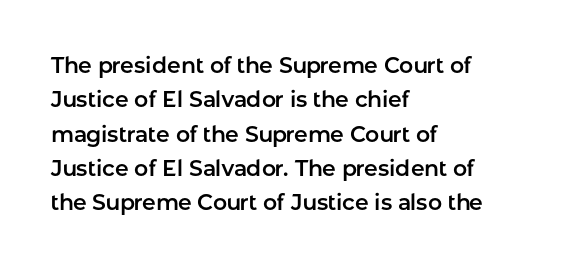
Q: Is the text italic (slanted)? A: No, it is upright.
Q: Is the text underlined? A: No.
Q: How is the paragraph aligned? A: Left-aligned.
Q: Is the spacing between letters normal or unusually wide? A: Normal.
Q: Is the spacing between lines tight, normal or loose? A: Normal.
